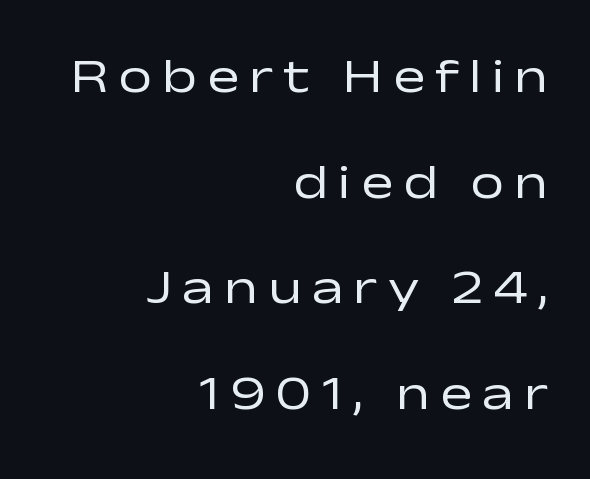
Does the copy run flush right? Yes — the right margin is perfectly even. No italicization has been applied; the sample stays upright. You could fit nearly another row in the gap between these rows. Each row of text sits above clean, open space. These lines have a slow, spaced-out rhythm from letter to letter. The letters advance in unequal steps, a hallmark of proportional type.
